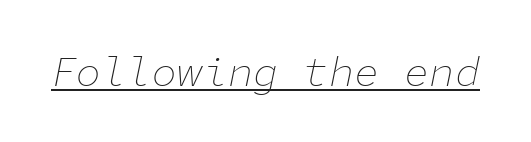
{"italic": "yes", "lean": "right", "slant_degrees": 11, "bold": "no", "weight": "thin", "width": "normal", "stroke_contrast": "low", "x_height": "medium", "monospaced": "yes", "underline": "yes", "letter_spacing": "normal", "letter_spacing_em": 0.0, "glyph_px": 42}
